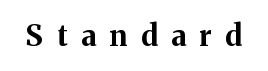
{"serif": "yes", "italic": "no", "bold": "yes", "weight": "bold", "width": "normal", "stroke_contrast": "medium", "x_height": "medium", "monospaced": "no", "underline": "no", "letter_spacing": "wide", "letter_spacing_em": 0.47, "glyph_px": 29}
